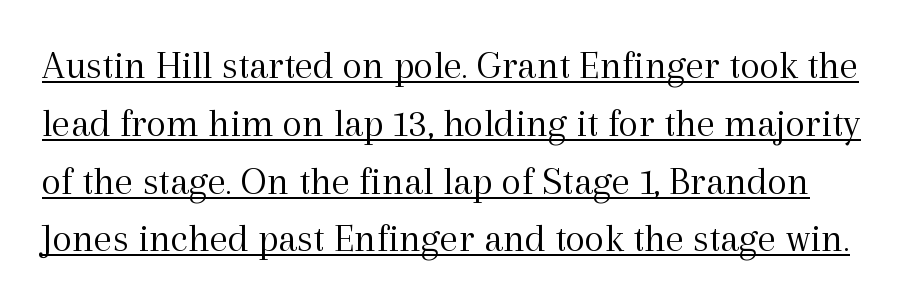
Q: Is the text bold? A: No.
Q: Is the text italic (slanted)? A: No, it is upright.
Q: Is the typeface a serif or a sans-serif typeface? A: Serif.
Q: Is the text underlined? A: Yes.
Q: Is the spacing between letters normal or unusually wide? A: Normal.
Q: Is the spacing between lines tight, normal or loose? A: Normal.
Q: Width (condensed, normal, or wide)? A: Normal.
Q: x-height? A: Medium.
Q: Monospaced? A: No.
